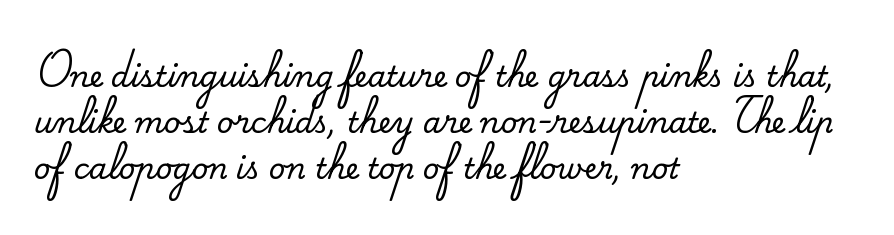
The image shows 29 px serif type; set left-aligned, normal line spacing (1.58x), normal letter spacing, not underlined; medium stroke contrast and a small x-height.
